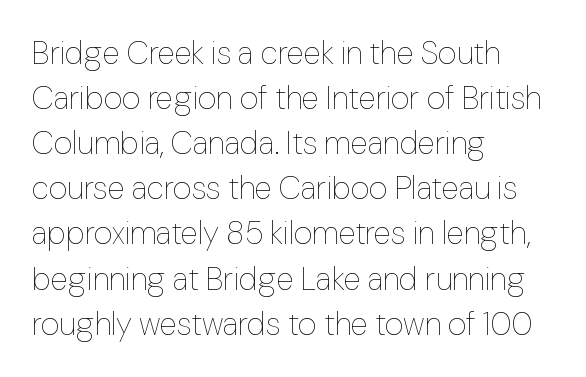
Q: Is the text bold? A: No.
Q: Is the text italic (slanted)? A: No, it is upright.
Q: Is the text underlined? A: No.
Q: How is the paragraph aligned? A: Left-aligned.
Q: Is the spacing between letters normal or unusually wide? A: Normal.
Q: Is the spacing between lines tight, normal or loose? A: Normal.
Q: Width (condensed, normal, or wide)? A: Normal.
Q: Stroke contrast? A: Low.
Q: x-height? A: Medium.
Q: Monospaced? A: No.
